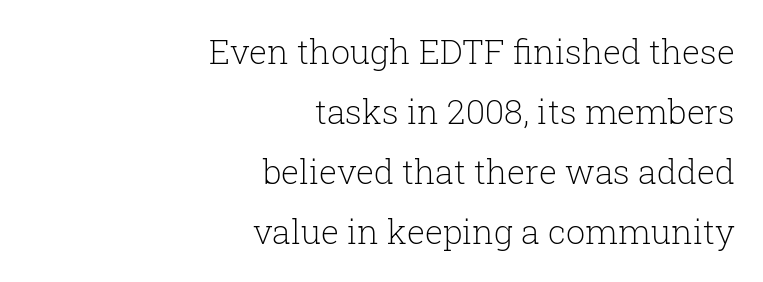
The image shows 34 px light serif type, upright; set right-aligned, line spacing 1.76x, normal letter spacing, not underlined; low stroke contrast and a medium x-height.
